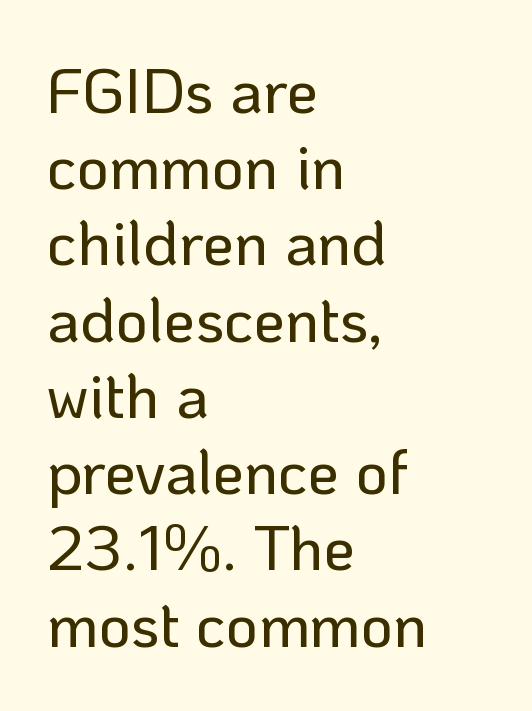
{"serif": "no", "italic": "no", "width": "normal", "stroke_contrast": "low", "x_height": "medium", "monospaced": "no", "underline": "no", "align": "left", "line_spacing_ratio": 1.21, "letter_spacing": "normal", "letter_spacing_em": 0.0, "glyph_px": 63}
